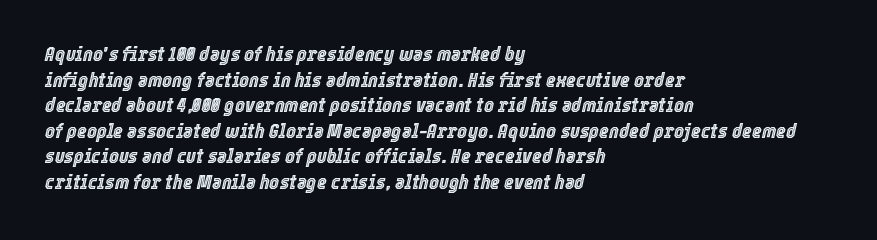
Q: Is the text italic (slanted)? A: Yes, it leans right by about 12 degrees.
Q: Is the text underlined? A: No.
Q: How is the paragraph aligned? A: Left-aligned.
Q: Is the spacing between letters normal or unusually wide? A: Normal.
